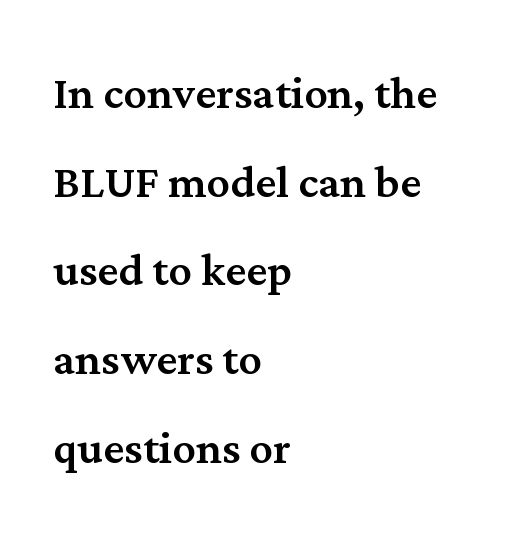
The letters advance in unequal steps, a hallmark of proportional type. You could call the tracking neutral — neither tight nor loose. Regular leading. Is this a sans? No — the strokes have serifs. The strip under each line holds only bare page.
